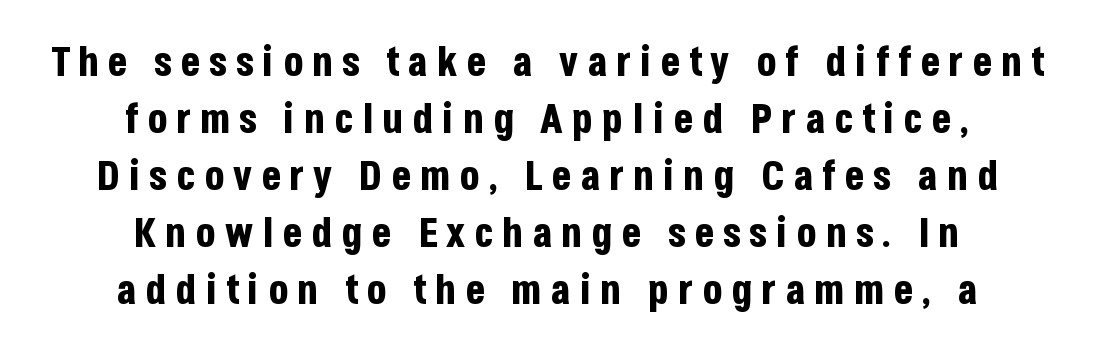
Q: Is the text bold? A: Yes.
Q: Is the text italic (slanted)? A: No, it is upright.
Q: Is the typeface a serif or a sans-serif typeface? A: Sans-serif.
Q: Is the text underlined? A: No.
Q: How is the paragraph aligned? A: Centered.
Q: Is the spacing between letters normal or unusually wide? A: Unusually wide.
Q: Is the spacing between lines tight, normal or loose? A: Normal.
Q: Width (condensed, normal, or wide)? A: Condensed.
Q: Stroke contrast? A: Low.
Q: x-height? A: Large.
Q: Monospaced? A: No.
